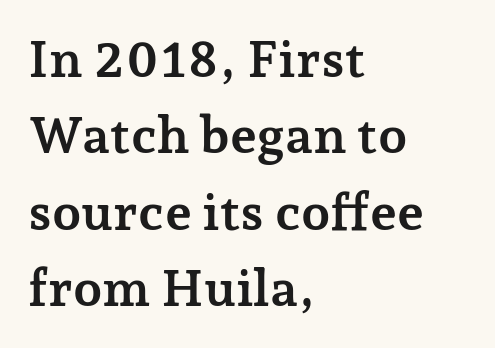
The line-height multiplier appears to be the usual default. The glyphs in this specimen are seriffed. The space directly below the letters is spotless. This is the regular roman posture of the typeface. Thick stems and heavy bowls — unmistakably bold.
